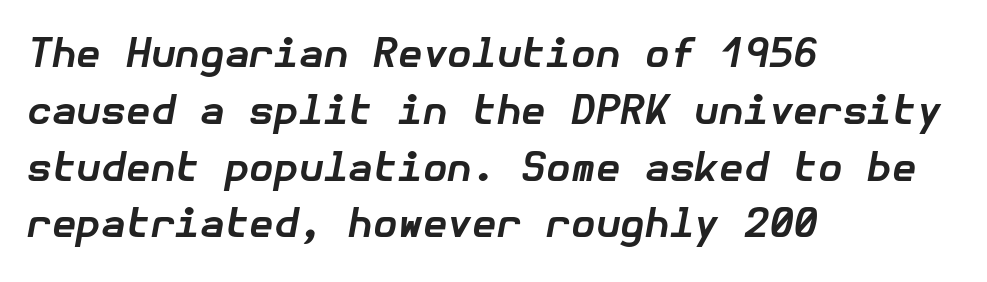
{"italic": "yes", "lean": "right", "slant_degrees": 10, "bold": "yes", "weight": "bold", "width": "normal", "stroke_contrast": "low", "x_height": "medium", "underline": "no", "align": "left", "line_spacing": "normal", "line_spacing_ratio": 1.42, "letter_spacing": "normal", "letter_spacing_em": 0.0, "glyph_px": 40}
